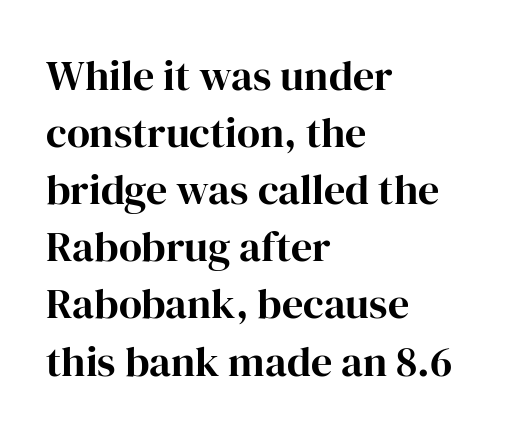
Q: Is the text italic (slanted)? A: No, it is upright.
Q: Is the typeface a serif or a sans-serif typeface? A: Serif.
Q: Is the text underlined? A: No.
Q: How is the paragraph aligned? A: Left-aligned.
Q: Is the spacing between letters normal or unusually wide? A: Normal.
Q: Is the spacing between lines tight, normal or loose? A: Normal.
Q: Width (condensed, normal, or wide)? A: Normal.
Q: Stroke contrast? A: High.
Q: x-height? A: Medium.
Q: Monospaced? A: No.
